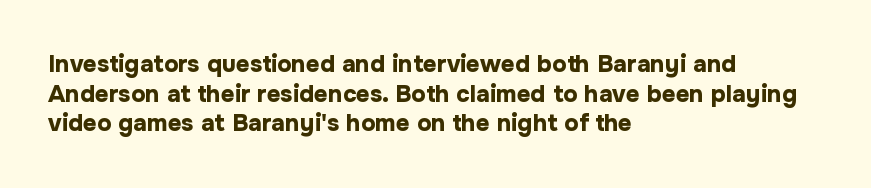
Q: Is the text bold? A: Yes.
Q: Is the text italic (slanted)? A: No, it is upright.
Q: Is the text underlined? A: No.
Q: How is the paragraph aligned? A: Left-aligned.
Q: Is the spacing between letters normal or unusually wide? A: Normal.
